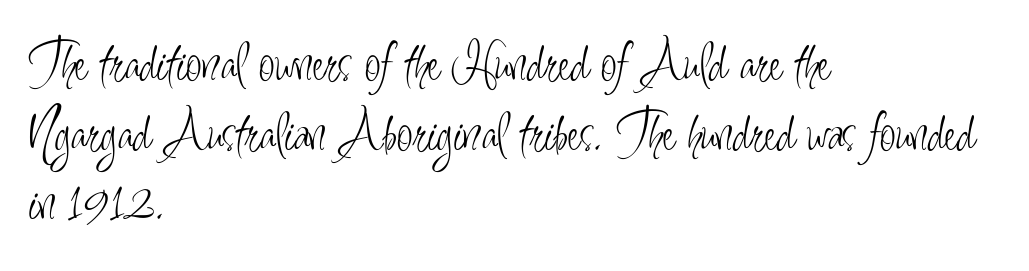
{"serif": "no", "bold": "no", "weight": "light", "width": "condensed", "stroke_contrast": "low", "x_height": "small", "monospaced": "no", "underline": "no", "align": "left", "line_spacing_ratio": 1.2, "letter_spacing": "normal", "letter_spacing_em": 0.0, "glyph_px": 58}
